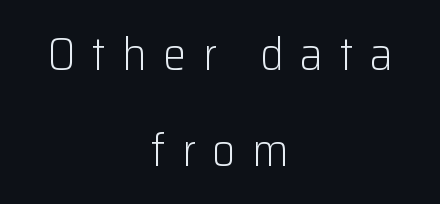
Q: Is the text bold? A: No.
Q: Is the text italic (slanted)? A: No, it is upright.
Q: Is the typeface a serif or a sans-serif typeface? A: Sans-serif.
Q: Is the text underlined? A: No.
Q: How is the paragraph aligned? A: Centered.
Q: Is the spacing between letters normal or unusually wide? A: Unusually wide.
Q: Is the spacing between lines tight, normal or loose? A: Loose.
Q: Width (condensed, normal, or wide)? A: Normal.
Q: Stroke contrast? A: Low.
Q: x-height? A: Medium.
Q: Monospaced? A: No.
